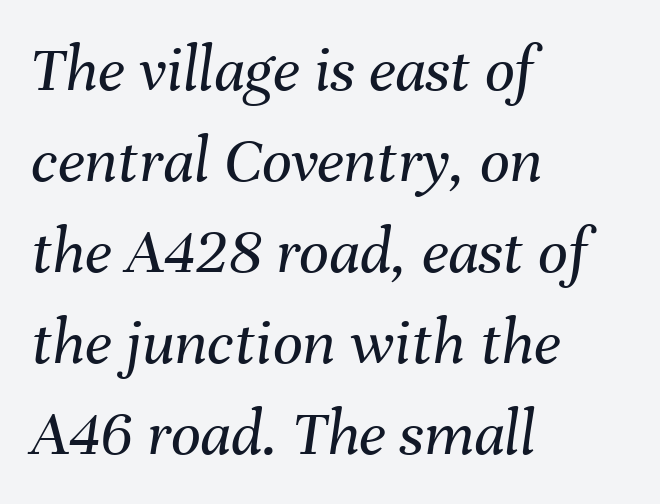
The image shows 66 px regular-weight type, italic (leaning right); set left-aligned, normal line spacing (1.38x), normal letter spacing, not underlined; medium stroke contrast and a medium x-height.
